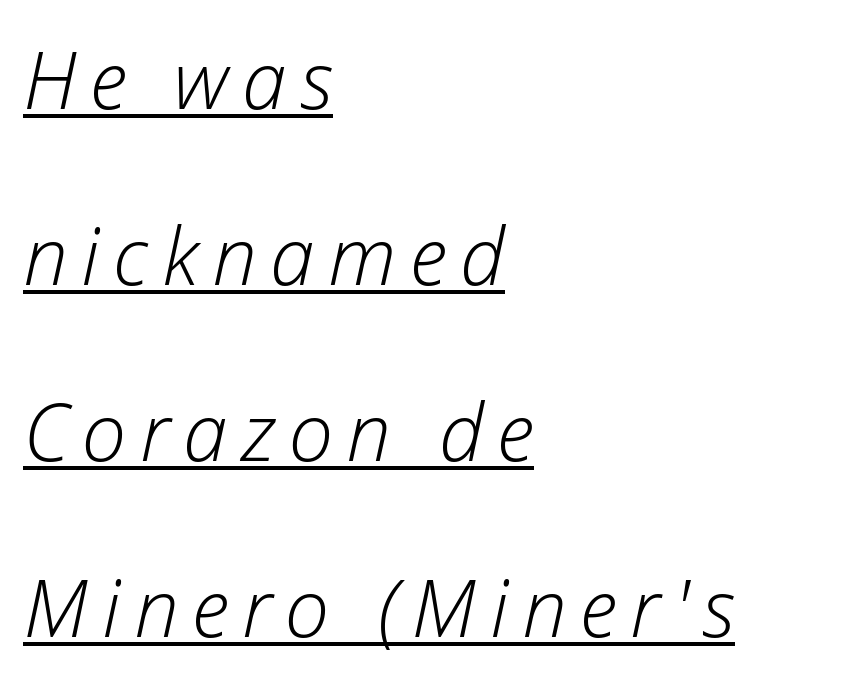
{"italic": "yes", "lean": "right", "slant_degrees": 12, "bold": "no", "weight": "light", "width": "normal", "stroke_contrast": "low", "x_height": "medium", "monospaced": "no", "underline": "yes", "align": "left", "line_spacing": "loose", "line_spacing_ratio": 2.2, "glyph_px": 80}
